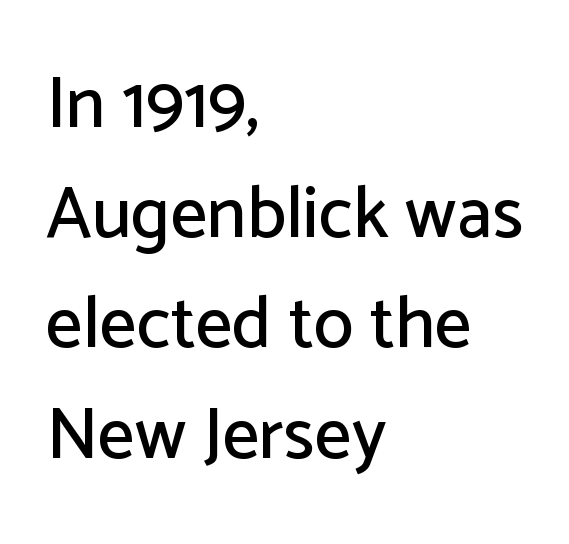
Q: Is the text italic (slanted)? A: No, it is upright.
Q: Is the typeface a serif or a sans-serif typeface? A: Sans-serif.
Q: Is the text underlined? A: No.
Q: How is the paragraph aligned? A: Left-aligned.
Q: Is the spacing between letters normal or unusually wide? A: Normal.
Q: Is the spacing between lines tight, normal or loose? A: Normal.
Q: Width (condensed, normal, or wide)? A: Normal.
Q: Stroke contrast? A: Low.
Q: x-height? A: Medium.
Q: Monospaced? A: No.
